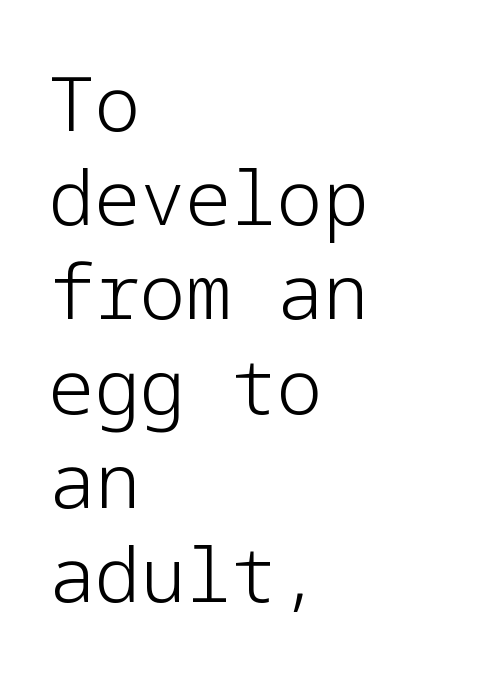
Q: Is the text bold? A: No.
Q: Is the text italic (slanted)? A: No, it is upright.
Q: Is the typeface a serif or a sans-serif typeface? A: Sans-serif.
Q: Is the text underlined? A: No.
Q: How is the paragraph aligned? A: Left-aligned.
Q: Is the spacing between letters normal or unusually wide? A: Normal.
Q: Width (condensed, normal, or wide)? A: Normal.
Q: Stroke contrast? A: Low.
Q: x-height? A: Medium.
